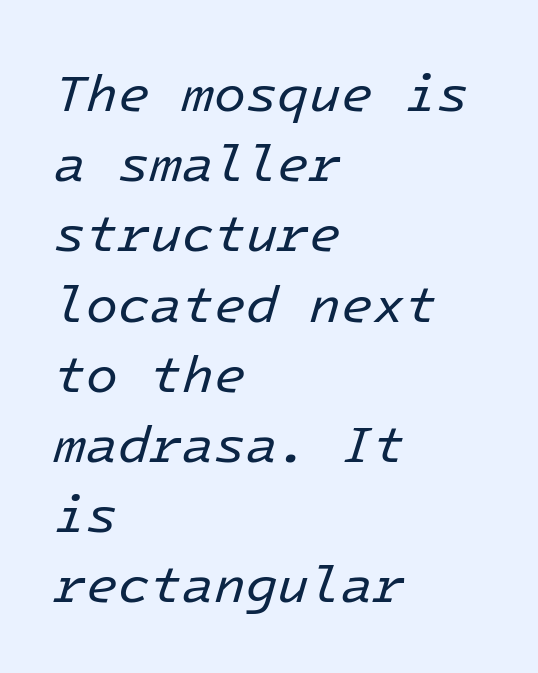
{"italic": "yes", "lean": "right", "slant_degrees": 16, "bold": "no", "weight": "regular", "width": "normal", "stroke_contrast": "low", "x_height": "medium", "underline": "no", "align": "left", "line_spacing": "normal", "line_spacing_ratio": 1.35, "letter_spacing": "normal", "letter_spacing_em": 0.0, "glyph_px": 52}
